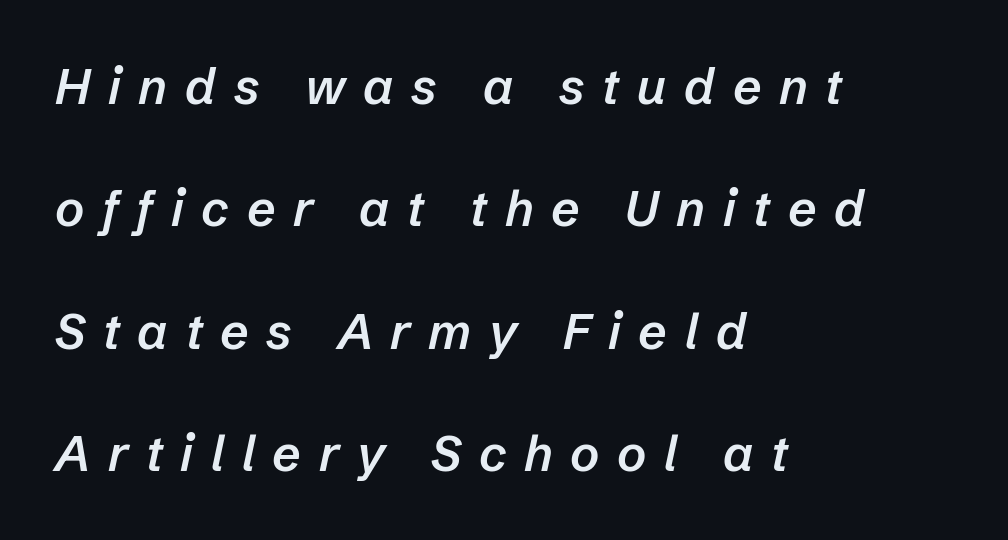
{"italic": "yes", "lean": "right", "slant_degrees": 12, "bold": "semi", "weight": "semibold", "width": "normal", "stroke_contrast": "low", "x_height": "medium", "monospaced": "no", "underline": "no", "align": "left", "line_spacing": "loose", "line_spacing_ratio": 2.45, "letter_spacing": "wide", "letter_spacing_em": 0.35, "glyph_px": 50}
